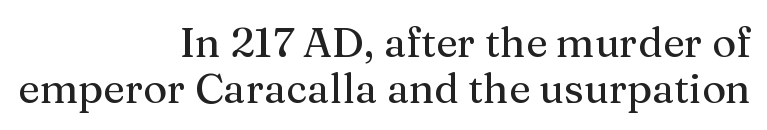
The image shows 41 px serif type, upright; set right-aligned, tight line spacing (1.11x), normal letter spacing, not underlined; medium stroke contrast and a medium x-height.
